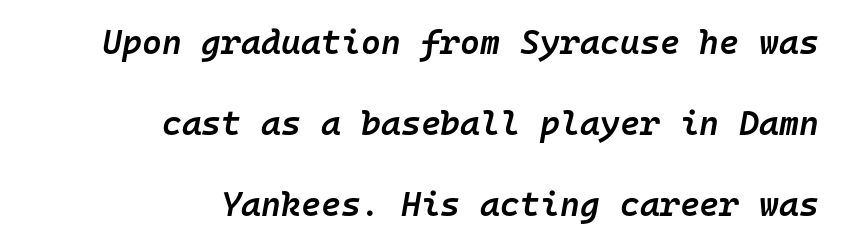
Spacing verdict: monospaced, one width for all characters. The line texture is even and compact thanks to regular tracking. Nobody drew a line under any word here. Right-aligned paragraph, ragged on the left.
